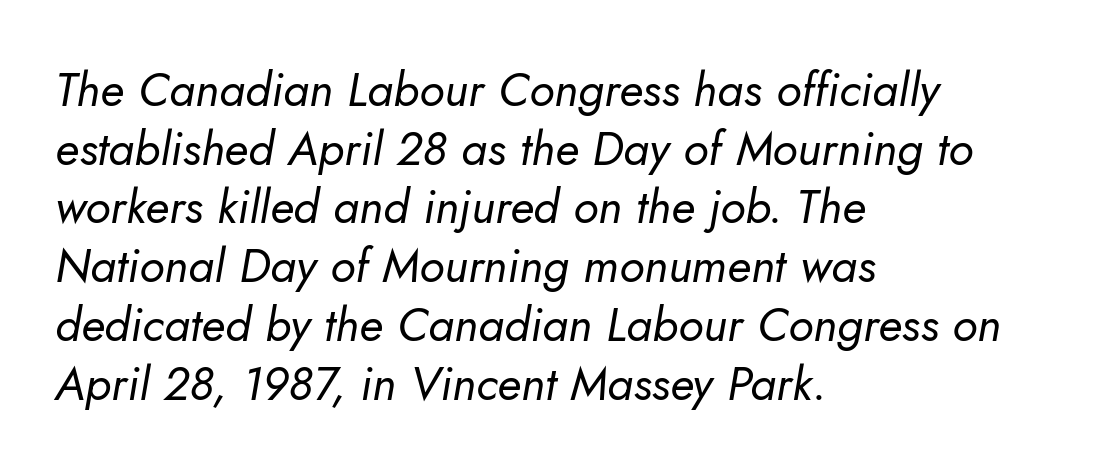
Proportional: the letters do not fall into vertical columns. Standard letterfit; no display-style spreading of the glyphs. A bare baseline throughout the passage. Each line starts at the same left margin while the right side varies. Notice how descenders clear the ascenders below comfortably — that's standard leading. In terms of posture, this sample is oblique.
